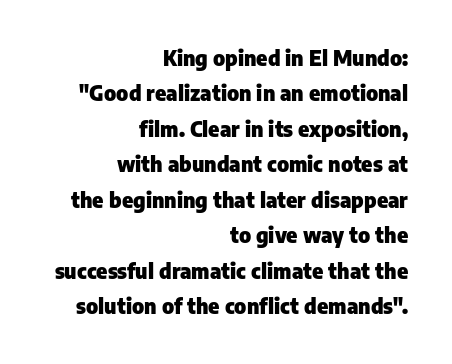
Descenders hang freely into open space. Weight check: bold — yes, fully. Ascenders rise straight up at ninety degrees. If you drew a ruler down the right edge, every line would touch it.
